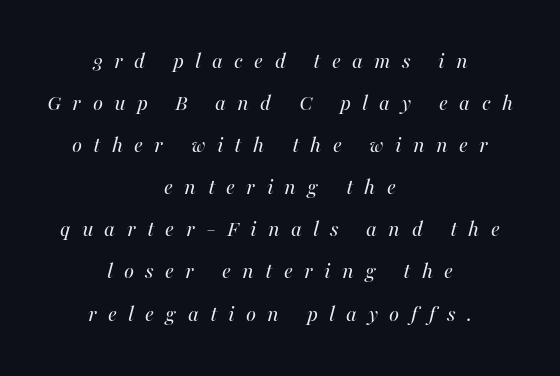
The rendering inserts visible extra space after every character. No extra ink here — the face is not bold. The paragraph has two soft edges and a firm central axis. A bare baseline throughout the passage.
